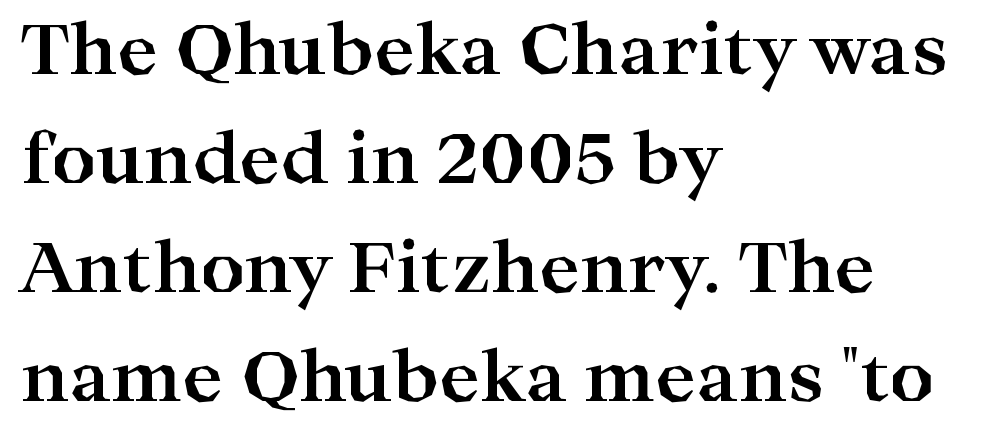
{"serif": "yes", "italic": "no", "bold": "yes", "weight": "bold", "width": "wide", "stroke_contrast": "high", "x_height": "medium", "monospaced": "no", "underline": "no", "align": "left", "line_spacing": "normal", "line_spacing_ratio": 1.58, "letter_spacing": "normal", "letter_spacing_em": 0.0, "glyph_px": 69}
